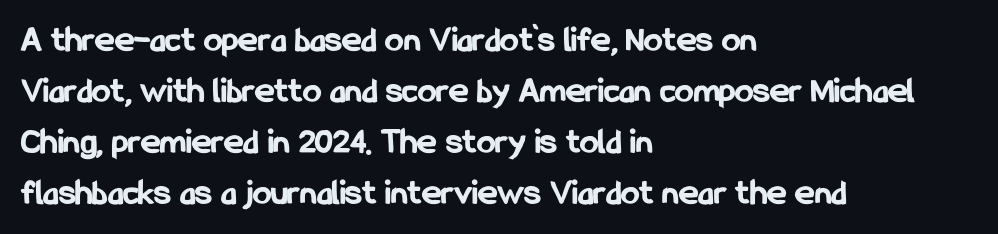
Q: Is the text bold? A: Yes.
Q: Is the text italic (slanted)? A: No, it is upright.
Q: Is the typeface a serif or a sans-serif typeface? A: Sans-serif.
Q: Is the text underlined? A: No.
Q: How is the paragraph aligned? A: Left-aligned.
Q: Is the spacing between letters normal or unusually wide? A: Normal.
Q: Is the spacing between lines tight, normal or loose? A: Normal.
Q: Width (condensed, normal, or wide)? A: Condensed.
Q: Stroke contrast? A: Low.
Q: x-height? A: Medium.
Q: Monospaced? A: No.
